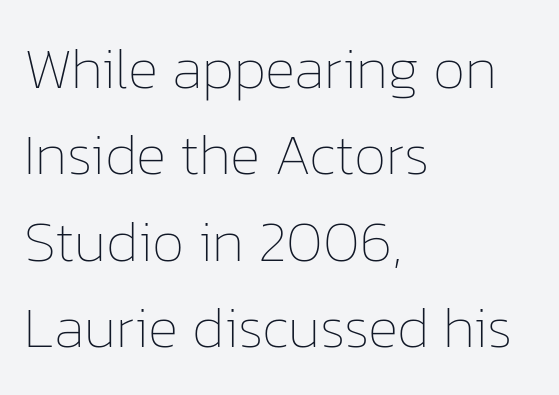
{"italic": "no", "bold": "no", "weight": "thin", "width": "normal", "stroke_contrast": "low", "x_height": "medium", "monospaced": "no", "underline": "no", "align": "left", "line_spacing": "normal", "line_spacing_ratio": 1.49, "letter_spacing": "normal", "letter_spacing_em": 0.0, "glyph_px": 58}
